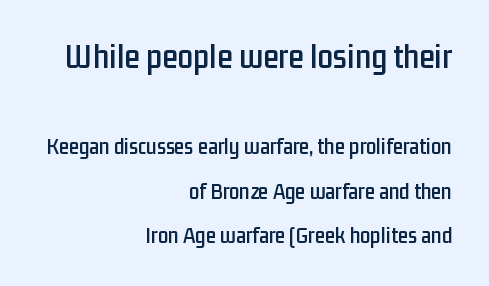
Q: Is the text italic (slanted)? A: No, it is upright.
Q: Is the typeface a serif or a sans-serif typeface? A: Sans-serif.
Q: Is the text underlined? A: No.
Q: How is the paragraph aligned? A: Right-aligned.
Q: Is the spacing between letters normal or unusually wide? A: Normal.
Q: Is the spacing between lines tight, normal or loose? A: Loose.
Q: Which block of text is set in a larger size, the first (top) or the second (bottom)? A: The first (top) one.
Q: Width (condensed, normal, or wide)? A: Condensed.
Q: Stroke contrast? A: Low.
Q: x-height? A: Medium.
Q: Monospaced? A: No.
